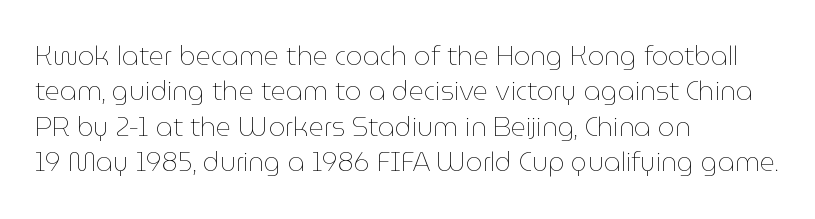
The image shows 26 px text type, upright; set left-aligned, normal line spacing (1.36x), normal letter spacing, not underlined.
